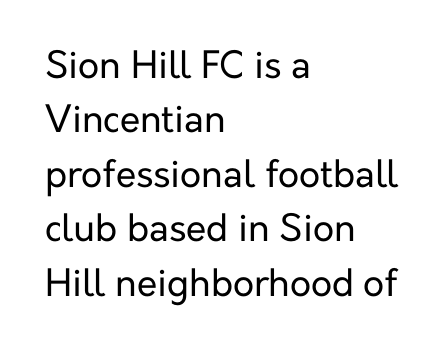
Is this a fixed-width face? No — the glyphs have proportional, varying widths. Bare-footed words on every line. Serifs: no, the terminals of the letterforms are clean. Default kerning and tracking; the words read as compact shapes. Notice how the stems are strictly vertical — no italics here.
